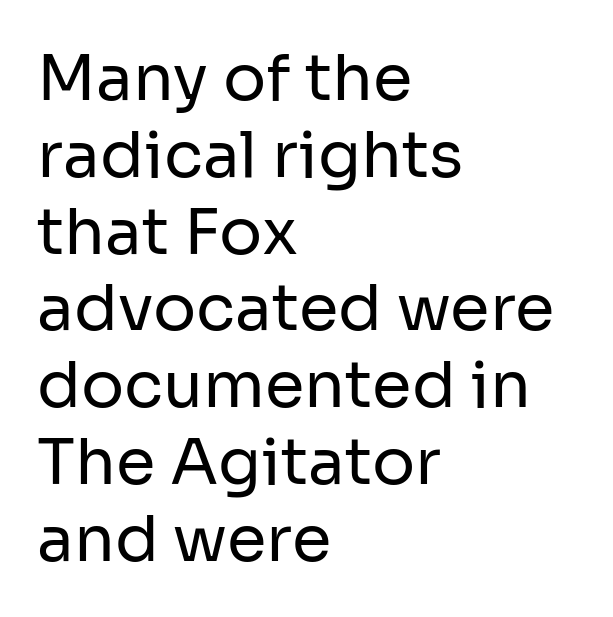
The strokes are not fattened; the text isn't bold. Line beginnings align vertically; line endings do not. Each letter keeps its own natural width here, so spacing adapts to shape. Notice how the stems are strictly vertical — no italics here. Note: no serifs on the glyphs.
